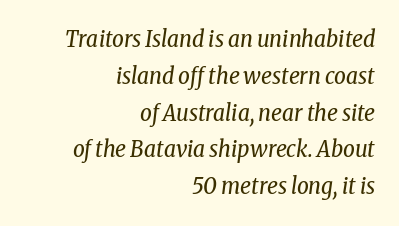
Unbolded letterforms with no extra heft. Just letters on the line, the space beneath them empty. Normally led — the rows are evenly, conventionally spaced. Letter spacing: default.
